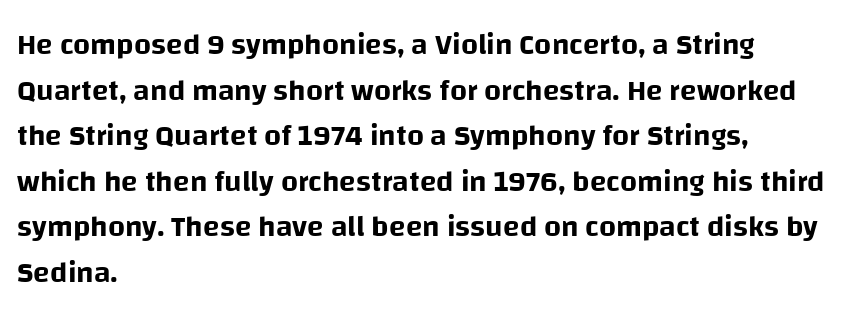
Do the characters align in a grid? No, the font is proportional. The passage shown is typeset with a sans-serif family. Quick note: not italic, upright. Short note: letters normally spaced.
